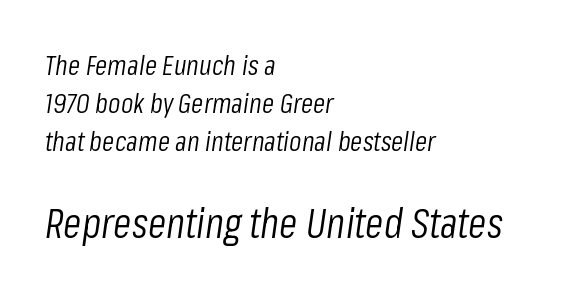
{"italic": "yes", "lean": "right", "slant_degrees": 8, "bold": "no", "weight": "light", "width": "condensed", "stroke_contrast": "low", "x_height": "medium", "monospaced": "no", "underline": "no", "align": "left", "line_spacing": "normal", "line_spacing_ratio": 1.36, "letter_spacing": "normal", "letter_spacing_em": 0.0, "larger_block": "second", "size_ratio": 1.5, "glyph_px": 42}
